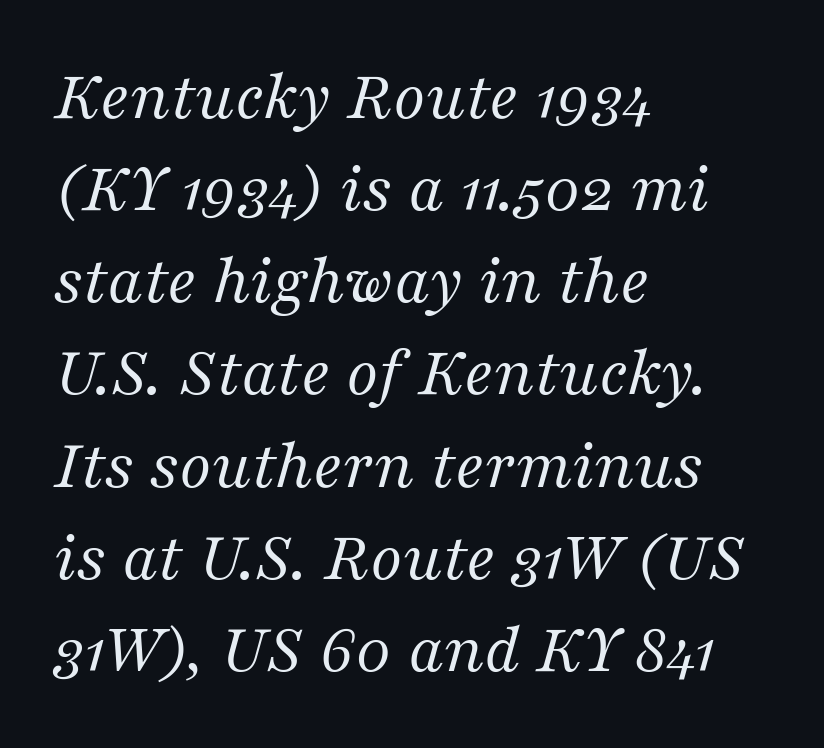
Q: Is the text bold? A: No.
Q: Is the text italic (slanted)? A: Yes, it leans right by about 16 degrees.
Q: Is the typeface a serif or a sans-serif typeface? A: Serif.
Q: Is the text underlined? A: No.
Q: How is the paragraph aligned? A: Left-aligned.
Q: Is the spacing between letters normal or unusually wide? A: Normal.
Q: Is the spacing between lines tight, normal or loose? A: Normal.
Q: Width (condensed, normal, or wide)? A: Normal.
Q: Stroke contrast? A: Medium.
Q: x-height? A: Medium.
Q: Monospaced? A: No.
